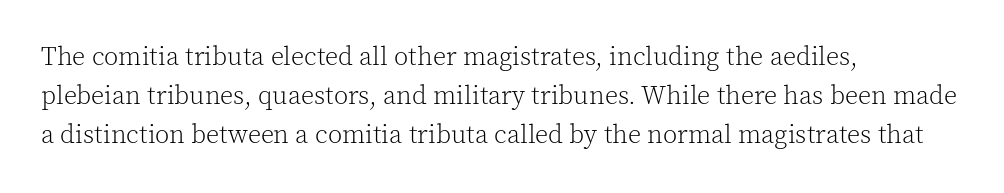
Q: Is the text bold? A: No.
Q: Is the text italic (slanted)? A: No, it is upright.
Q: Is the text underlined? A: No.
Q: How is the paragraph aligned? A: Left-aligned.
Q: Is the spacing between letters normal or unusually wide? A: Normal.
Q: Is the spacing between lines tight, normal or loose? A: Normal.
